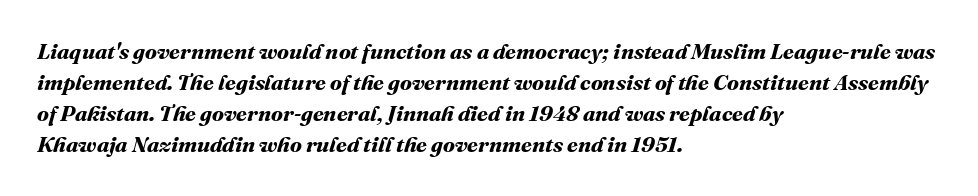
Q: Is the text bold? A: Yes.
Q: Is the text underlined? A: No.
Q: How is the paragraph aligned? A: Left-aligned.
Q: Is the spacing between letters normal or unusually wide? A: Normal.
Q: Is the spacing between lines tight, normal or loose? A: Normal.
